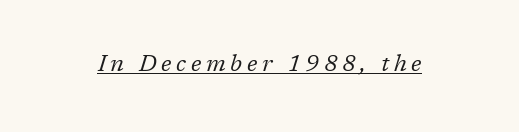
The rendering inserts visible extra space after every character. Looks like someone drew a line under every word here. The font is comparable to plain body text, perhaps lighter. Is the type slanted? Yes — the strokes lean at a clear angle.
